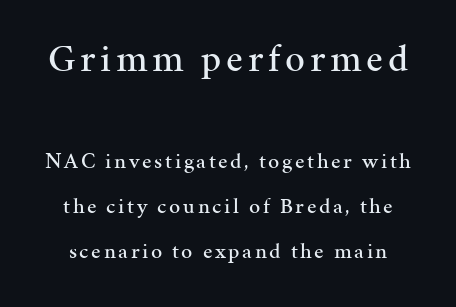
The passage shown is not underscored anywhere. When letters stand straight like this, we call the style roman or upright. Scale decreases going downward across the two blocks. Here the designer chose a conventional face with non-uniform glyph widths.
